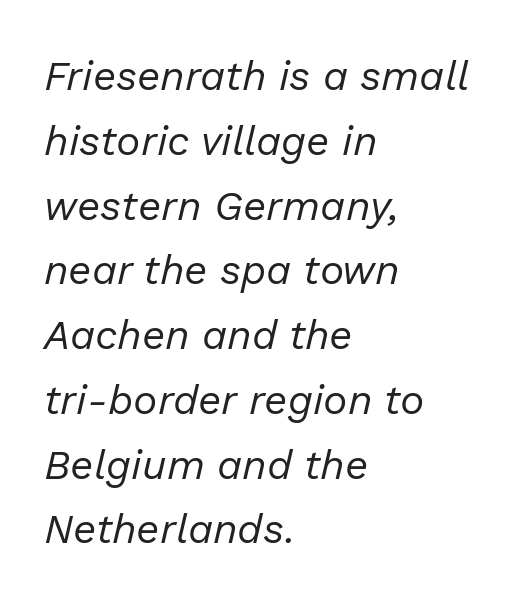
Q: Is the text bold? A: No.
Q: Is the text italic (slanted)? A: Yes, it leans right by about 13 degrees.
Q: Is the text underlined? A: No.
Q: How is the paragraph aligned? A: Left-aligned.
Q: Is the spacing between letters normal or unusually wide? A: Normal.
Q: Is the spacing between lines tight, normal or loose? A: Normal.
Q: Width (condensed, normal, or wide)? A: Normal.
Q: Stroke contrast? A: Low.
Q: x-height? A: Medium.
Q: Monospaced? A: No.
